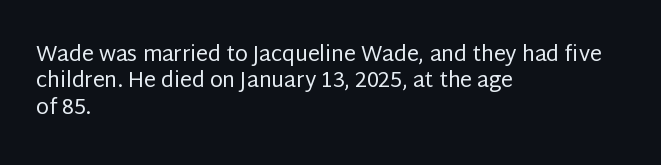
Q: Is the text bold? A: No.
Q: Is the text italic (slanted)? A: No, it is upright.
Q: Is the text underlined? A: No.
Q: How is the paragraph aligned? A: Left-aligned.
Q: Is the spacing between letters normal or unusually wide? A: Normal.
Q: Is the spacing between lines tight, normal or loose? A: Normal.
